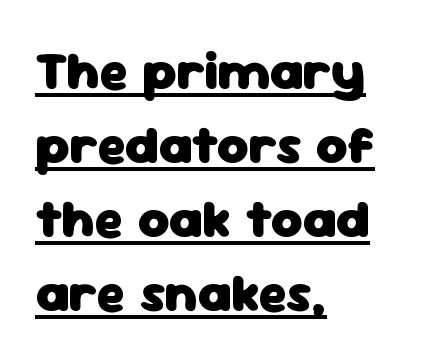
The image shows 54 px heavy sans-serif type, upright; set left-aligned, normal line spacing (1.37x), normal letter spacing, underlined; low stroke contrast and a medium x-height.
